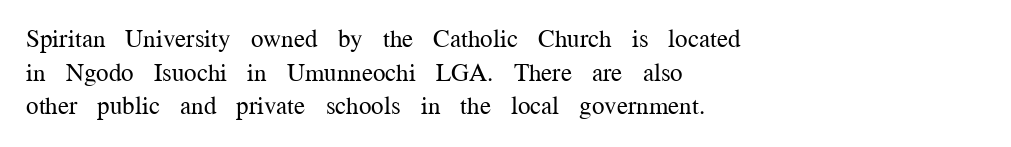
The image shows 25 px text type, upright; set left-aligned, normal line spacing (1.35x), normal letter spacing, not underlined.
